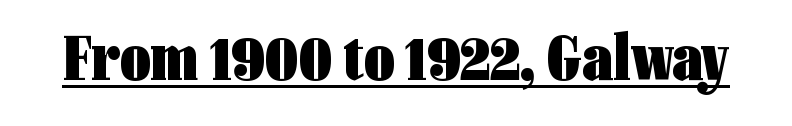
A typographer would call this underscored text. The font family rendered here belongs to the sans-serif group. Unlike italic type, these characters show no tilt at all. Inter-character spacing is left at the font's built-in metrics. Weight: bold.
